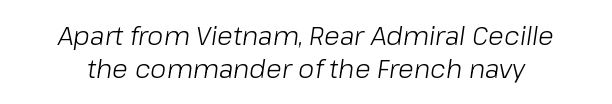
Letters rest on an invisible, unmarked baseline. No extra ink here — the face is not bold. The face used here has a pronounced slope to its letters. Normally led — the rows are evenly, conventionally spaced.
